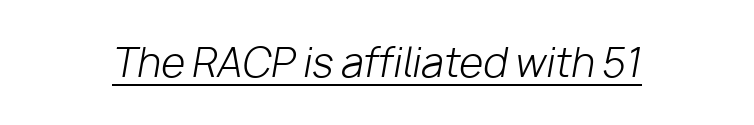
Q: Is the text bold? A: No.
Q: Is the text italic (slanted)? A: Yes, it leans right by about 10 degrees.
Q: Is the text underlined? A: Yes.
Q: Is the spacing between letters normal or unusually wide? A: Normal.
Q: Width (condensed, normal, or wide)? A: Normal.
Q: Stroke contrast? A: Low.
Q: x-height? A: Medium.
Q: Monospaced? A: No.
